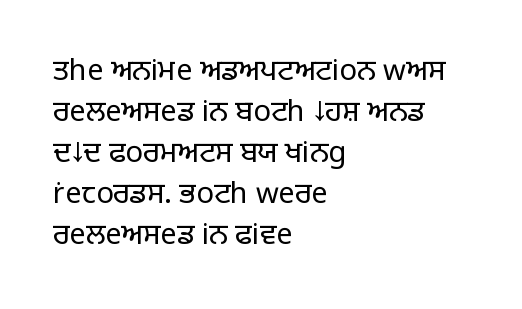
The image shows 29 px light sans-serif type, upright; set left-aligned, normal line spacing (1.41x), normal letter spacing, not underlined; low stroke contrast and a large x-height.
